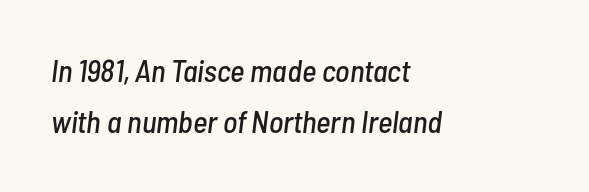
Q: Is the text italic (slanted)? A: Yes, it leans right by about 7 degrees.
Q: Is the text underlined? A: No.
Q: How is the paragraph aligned? A: Left-aligned.
Q: Is the spacing between letters normal or unusually wide? A: Normal.
Q: Is the spacing between lines tight, normal or loose? A: Normal.
Q: Width (condensed, normal, or wide)? A: Condensed.
Q: Stroke contrast? A: Low.
Q: x-height? A: Medium.
Q: Monospaced? A: No.
